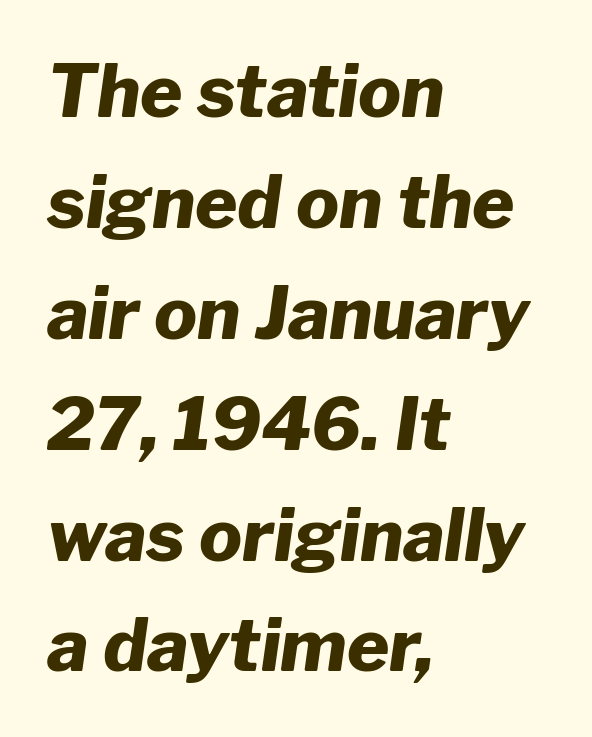
Q: Is the text bold? A: Yes.
Q: Is the text italic (slanted)? A: Yes, it leans right by about 8 degrees.
Q: Is the text underlined? A: No.
Q: How is the paragraph aligned? A: Left-aligned.
Q: Is the spacing between letters normal or unusually wide? A: Normal.
Q: Is the spacing between lines tight, normal or loose? A: Normal.
Q: Width (condensed, normal, or wide)? A: Normal.
Q: Stroke contrast? A: Low.
Q: x-height? A: Medium.
Q: Monospaced? A: No.
